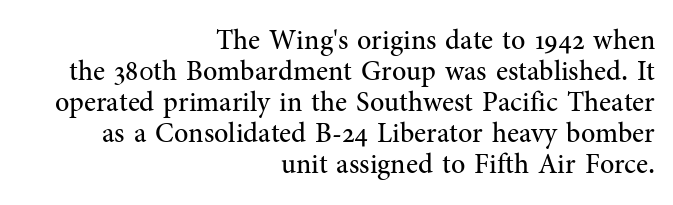
The image shows 28 px regular-weight serif type, upright; set right-aligned, tight line spacing (1.11x), normal letter spacing, not underlined; medium stroke contrast and a medium x-height.
